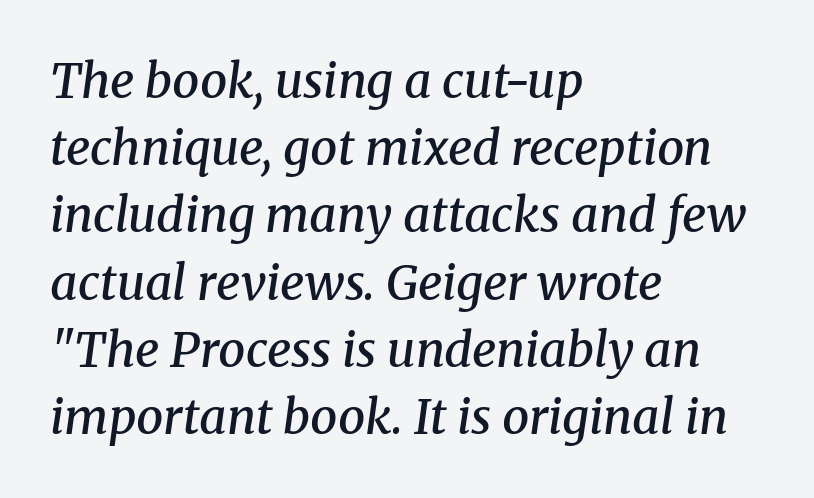
Does the weight exceed regular? Yes, but only to semibold. You can tell it's italic because the verticals aren't actually vertical. The face used here is proportionally spaced, like ordinary book or web type. There is no visible air inserted between adjacent glyphs. The rendering shows small feet on the letterforms — a serif design. The area under the type is left untouched.
